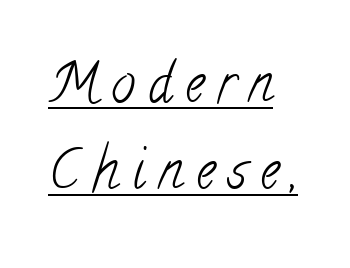
{"bold": "no", "weight": "light", "width": "condensed", "stroke_contrast": "low", "x_height": "small", "monospaced": "no", "underline": "yes", "align": "left", "line_spacing": "normal", "line_spacing_ratio": 1.61, "letter_spacing": "wide", "letter_spacing_em": 0.24, "glyph_px": 54}
